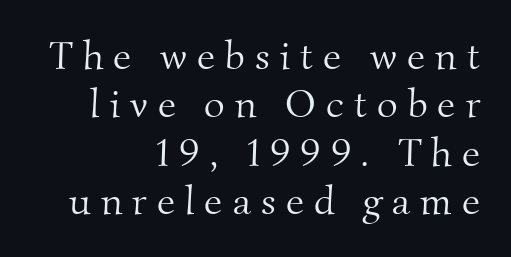
Words float on clear page, feet unadorned. Think of a printed novel: that variable character pitch is what you see here. The passage shown is typeset with a serif family. Summary of weight: not heavy and not bold.
